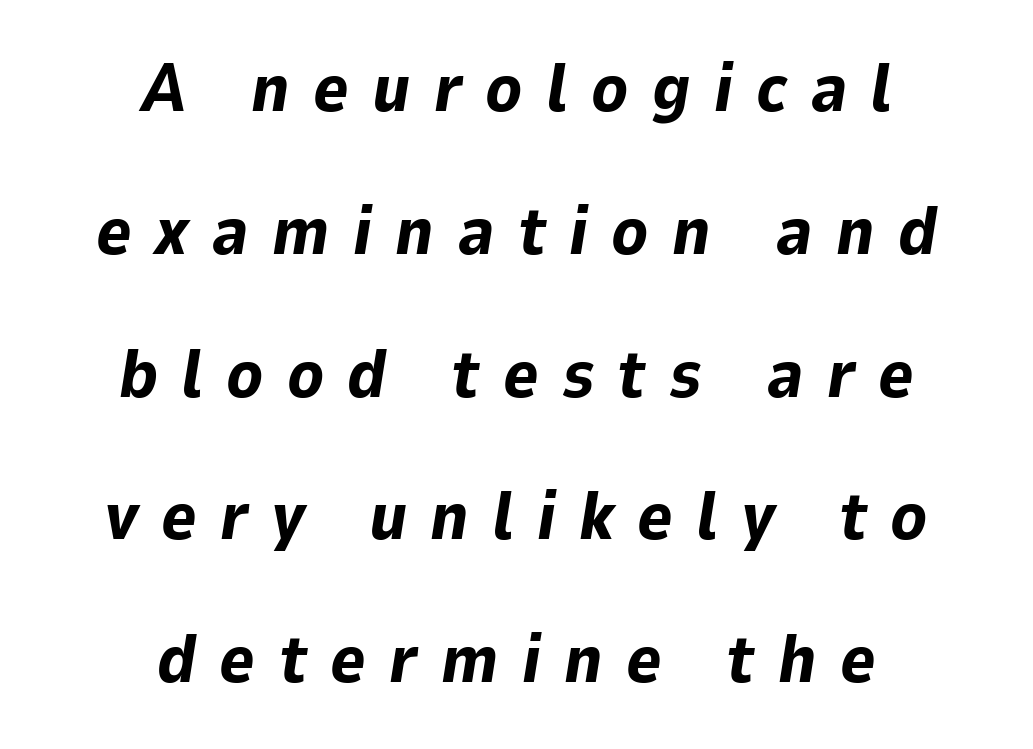
The image shows 68 px bold type, italic (leaning right); set centered, loose line spacing (2.1x), unusually wide letter spacing (+0.34 em), not underlined; low stroke contrast and a medium x-height.
